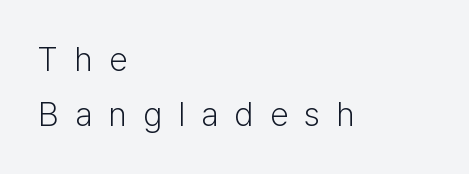
{"serif": "no", "italic": "no", "bold": "no", "weight": "light", "width": "normal", "stroke_contrast": "low", "x_height": "medium", "monospaced": "no", "underline": "no", "align": "left", "line_spacing": "normal", "line_spacing_ratio": 1.63, "letter_spacing": "wide", "letter_spacing_em": 0.47, "glyph_px": 34}
